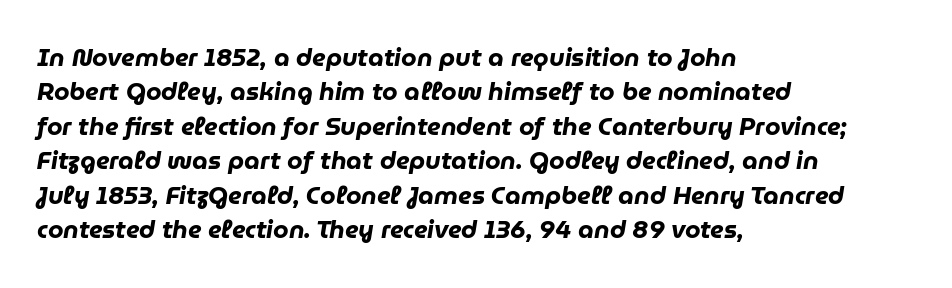
Q: Is the text bold? A: Yes.
Q: Is the text italic (slanted)? A: Yes, it leans right by about 9 degrees.
Q: Is the text underlined? A: No.
Q: How is the paragraph aligned? A: Left-aligned.
Q: Is the spacing between letters normal or unusually wide? A: Normal.
Q: Is the spacing between lines tight, normal or loose? A: Normal.
